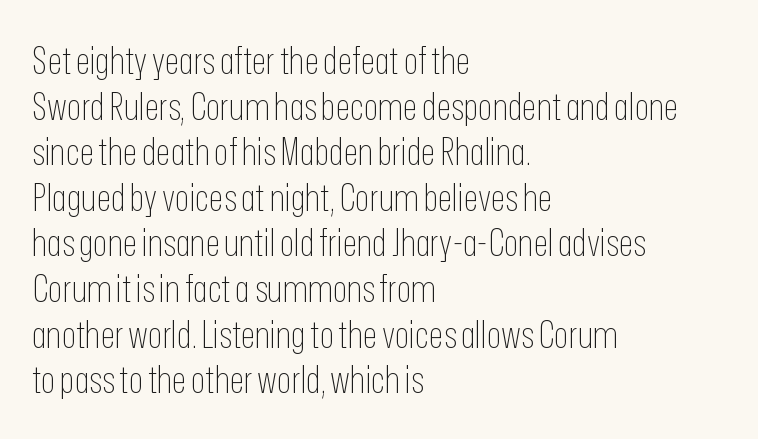
To sum up the face: it is a sans, with no serifs. Weight: not bold — regular or lighter. You could not count columns in this text — the font is proportionally spaced. All the whitespace from short lines collects on the right. Look at the tracking — it's just the regular setting, nothing added. The glyphs are unaccompanied by any horizontal stroke below them.
